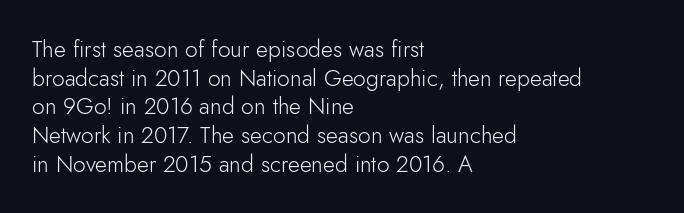
Q: Is the text bold? A: No.
Q: Is the text italic (slanted)? A: No, it is upright.
Q: Is the text underlined? A: No.
Q: How is the paragraph aligned? A: Left-aligned.
Q: Is the spacing between letters normal or unusually wide? A: Normal.
Q: Is the spacing between lines tight, normal or loose? A: Normal.
